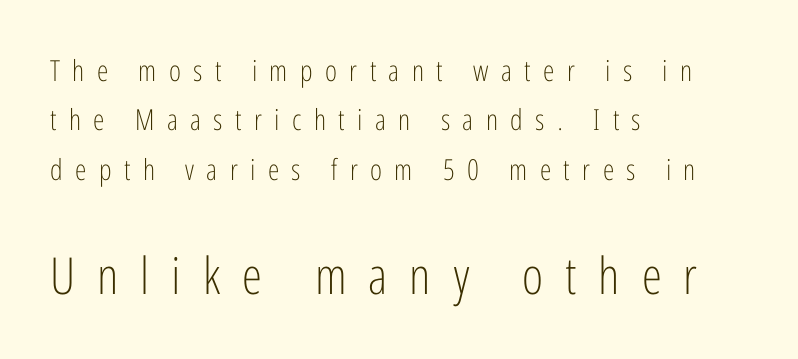
These lines are rendered in a variable-pitch font. Classification — sans serif. Compared with a typical body face, this is equally light or lighter still. The lines sit at an ordinary, default distance from one another. The block sitting lower on the canvas is the one with enlarged characters. This sample uses an upright cut, with every glyph sitting square on the baseline.
